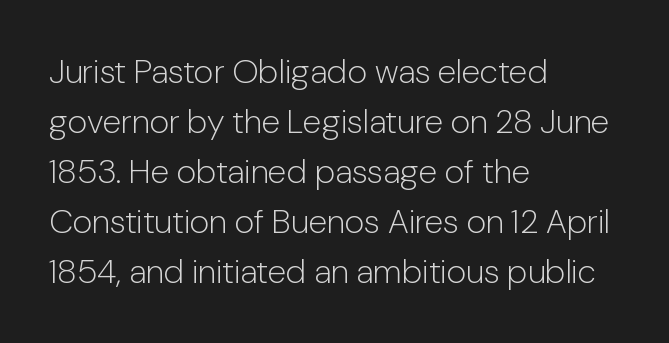
Summary of weight: not heavy and not bold. Normally led — the rows are evenly, conventionally spaced. Casual observation: everything's shoved over to the left. Honestly, the letter spacing is just normal — you wouldn't notice it. The letters stand straight up with perfectly vertical stems.
